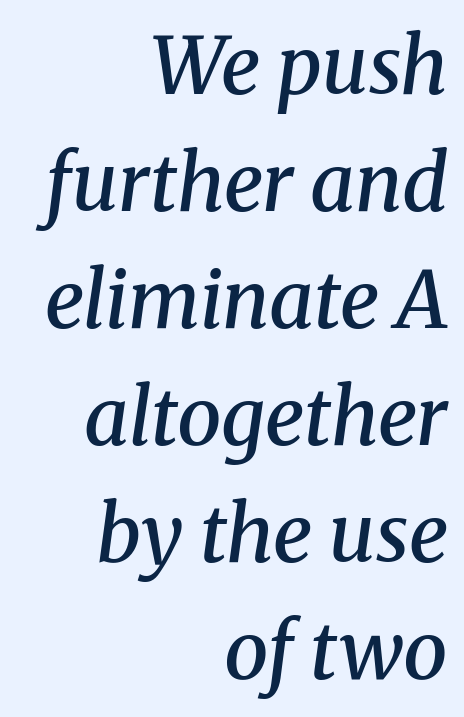
{"serif": "yes", "italic": "yes", "lean": "right", "slant_degrees": 8, "bold": "semi", "weight": "semibold", "width": "normal", "stroke_contrast": "medium", "x_height": "medium", "monospaced": "no", "underline": "no", "align": "right", "line_spacing": "normal", "line_spacing_ratio": 1.48, "letter_spacing": "normal", "letter_spacing_em": 0.0, "glyph_px": 79}
